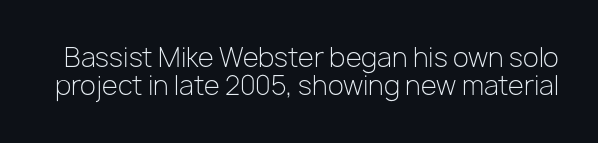
{"italic": "no", "bold": "no", "underline": "no", "line_spacing": "tight", "line_spacing_ratio": 1.06, "letter_spacing": "normal", "letter_spacing_em": 0.0, "glyph_px": 26}
